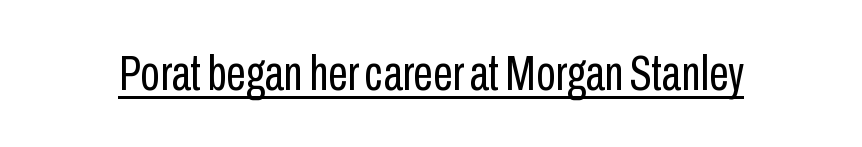
Does the lettering tilt? It doesn't — this is upright. The typeface has the unassuming heft of standard copy or less. Here the designer chose a conventional face with non-uniform glyph widths. The designer went with a sans here, leaving each stem footless.
